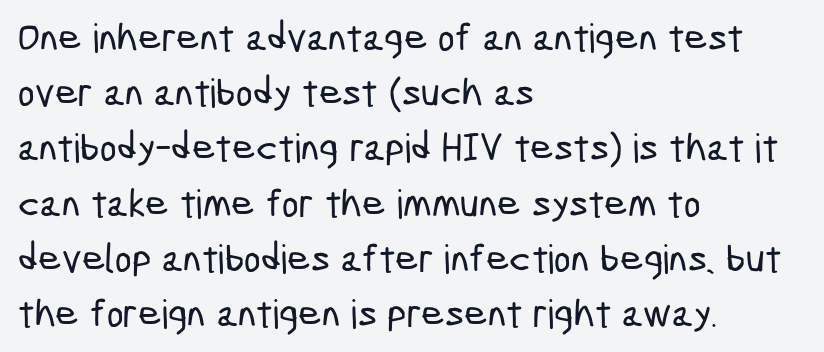
The space between consecutive lines is moderate. Descenders hang freely into open space. The typeface chosen for these lines omits serifs. This rendering leaves character spacing at its baseline value. Notice how the passage keeps a crisp vertical edge on the left only.
